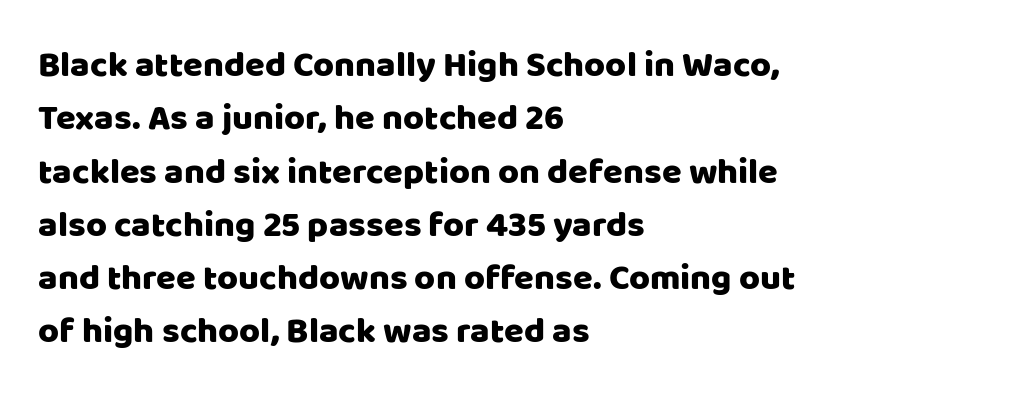
{"serif": "no", "italic": "no", "width": "normal", "stroke_contrast": "low", "x_height": "large", "monospaced": "no", "underline": "no", "align": "left", "line_spacing": "normal", "line_spacing_ratio": 1.48, "letter_spacing": "normal", "letter_spacing_em": 0.0, "glyph_px": 36}
